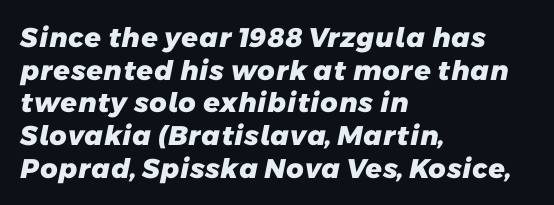
{"bold": "yes", "underline": "no", "align": "left", "line_spacing_ratio": 1.21, "letter_spacing": "normal", "letter_spacing_em": 0.0, "glyph_px": 27}
